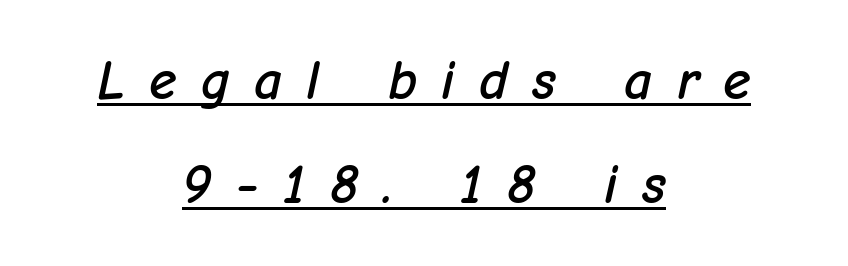
Q: Is the text italic (slanted)? A: Yes, it leans right by about 12 degrees.
Q: Is the text underlined? A: Yes.
Q: How is the paragraph aligned? A: Centered.
Q: Is the spacing between letters normal or unusually wide? A: Unusually wide.
Q: Width (condensed, normal, or wide)? A: Normal.
Q: Stroke contrast? A: Low.
Q: x-height? A: Medium.
Q: Monospaced? A: No.
